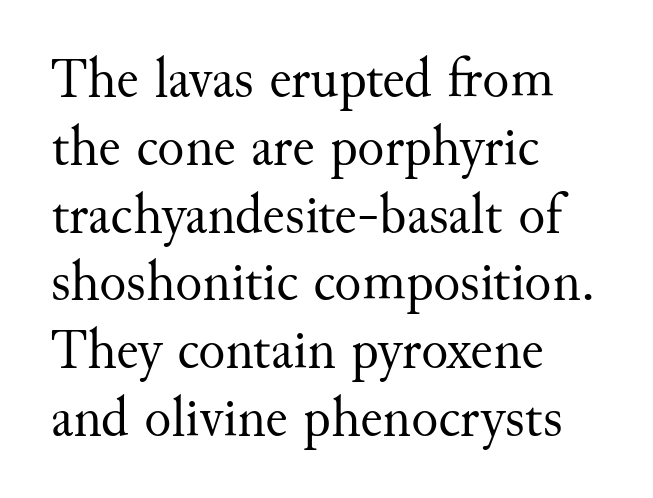
{"serif": "yes", "italic": "no", "bold": "no", "weight": "regular", "width": "normal", "stroke_contrast": "medium", "x_height": "small", "monospaced": "no", "underline": "no", "align": "left", "line_spacing_ratio": 1.21, "letter_spacing": "normal", "letter_spacing_em": 0.0, "glyph_px": 56}
